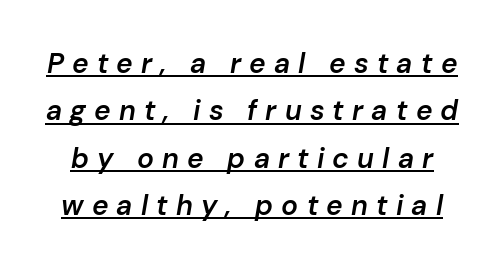
The image shows 28 px semibold type, italic (leaning right); set normal line spacing (1.69x), unusually wide letter spacing (+0.29 em), underlined; low stroke contrast and a medium x-height.
